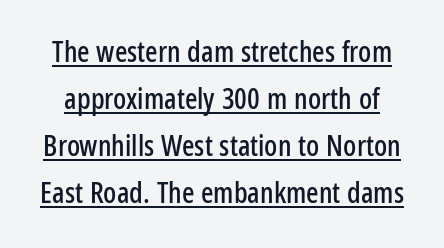
The image shows 29 px condensed sans-serif type, upright; set normal line spacing (1.62x), normal letter spacing, underlined; low stroke contrast and a medium x-height.
